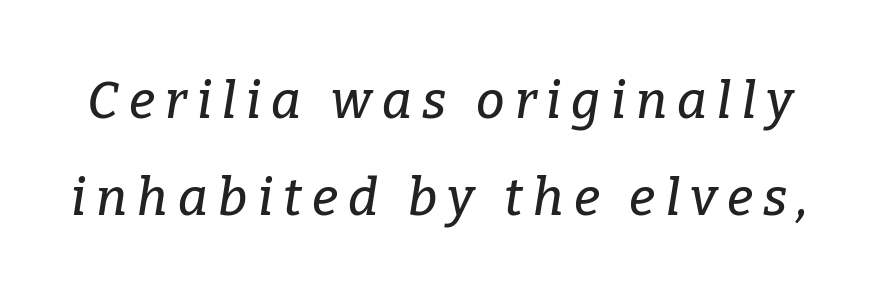
The image shows 51 px serif type, italic (leaning right); set loose line spacing (1.91x), unusually wide letter spacing (+0.2 em), not underlined; low stroke contrast and a medium x-height.
